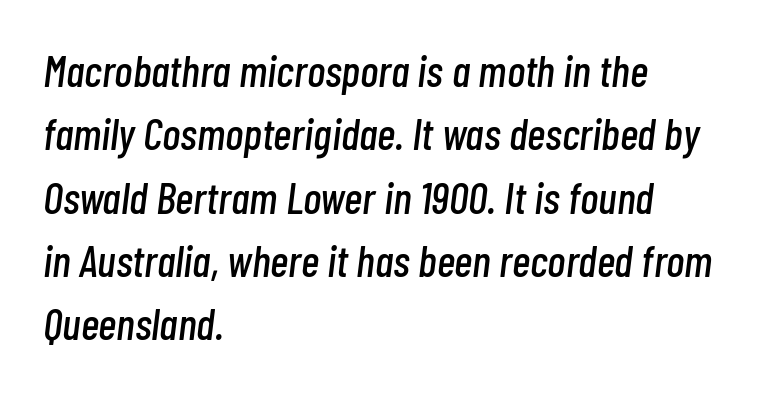
The image shows 44 px condensed type, italic (leaning right); set left-aligned, normal line spacing (1.44x), normal letter spacing, not underlined; low stroke contrast and a medium x-height.
